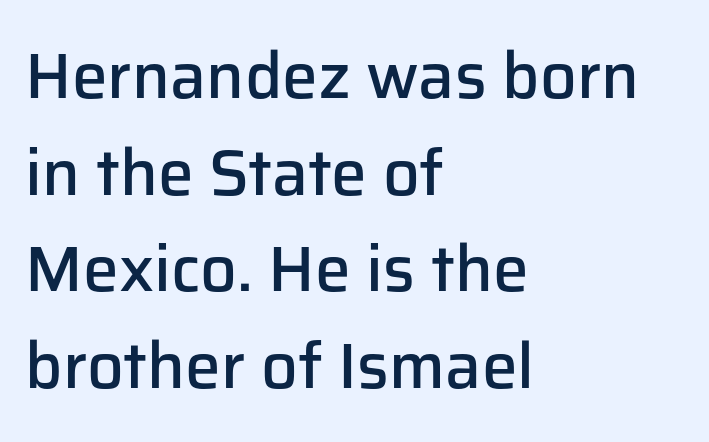
The image shows 64 px semibold sans-serif type, upright; set left-aligned, normal line spacing (1.51x), normal letter spacing, not underlined; low stroke contrast and a medium x-height.
